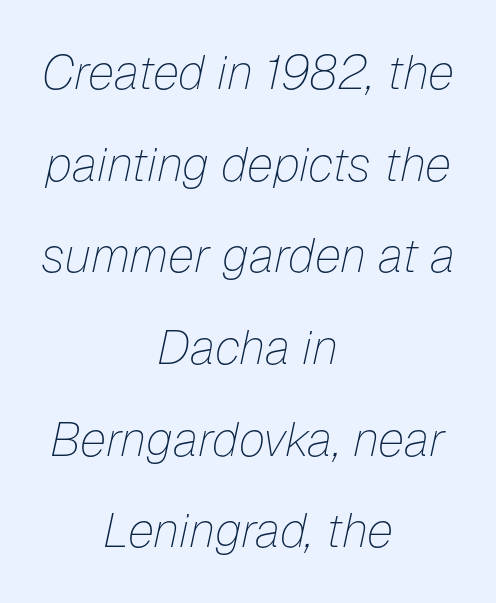
{"italic": "yes", "lean": "right", "slant_degrees": 12, "bold": "no", "weight": "thin", "width": "normal", "stroke_contrast": "low", "x_height": "medium", "monospaced": "no", "underline": "no", "align": "center", "line_spacing": "loose", "line_spacing_ratio": 1.91, "letter_spacing": "normal", "letter_spacing_em": 0.0, "glyph_px": 48}
